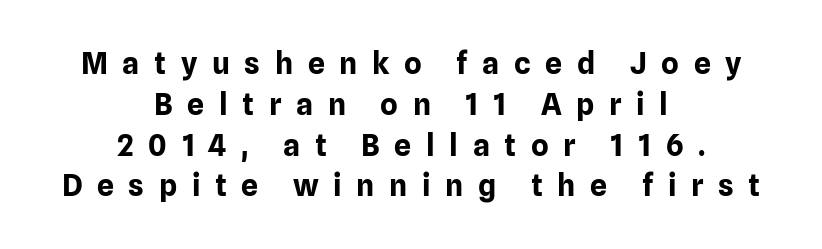
The axis of the letterforms is exactly vertical. You could not count columns in this text — the font is proportionally spaced. Each letter's strokes conclude bluntly, with no projecting serifs. No word sits above an underline. A dark, heavy texture on the line: the type is bold.
